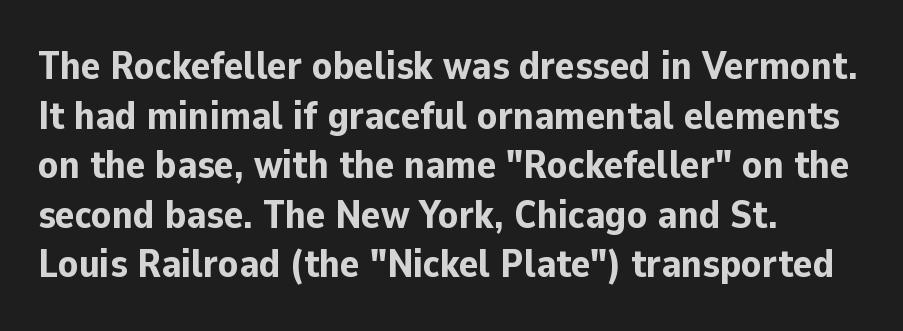
Q: Is the text bold? A: Yes.
Q: Is the text italic (slanted)? A: No, it is upright.
Q: Is the typeface a serif or a sans-serif typeface? A: Sans-serif.
Q: Is the text underlined? A: No.
Q: How is the paragraph aligned? A: Left-aligned.
Q: Is the spacing between letters normal or unusually wide? A: Normal.
Q: Width (condensed, normal, or wide)? A: Normal.
Q: Stroke contrast? A: Low.
Q: x-height? A: Medium.
Q: Monospaced? A: No.
